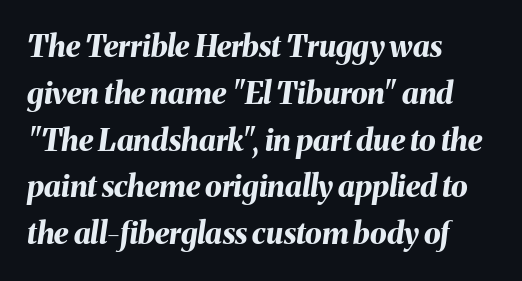
{"italic": "yes", "lean": "right", "slant_degrees": 8, "bold": "yes", "weight": "bold", "width": "normal", "stroke_contrast": "medium", "x_height": "medium", "monospaced": "no", "underline": "no", "align": "left", "line_spacing": "normal", "line_spacing_ratio": 1.56, "letter_spacing": "normal", "letter_spacing_em": 0.0, "glyph_px": 30}
